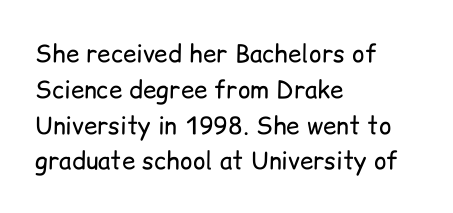
Q: Is the text bold? A: No.
Q: Is the text italic (slanted)? A: No, it is upright.
Q: Is the text underlined? A: No.
Q: How is the paragraph aligned? A: Left-aligned.
Q: Is the spacing between letters normal or unusually wide? A: Normal.
Q: Is the spacing between lines tight, normal or loose? A: Normal.
